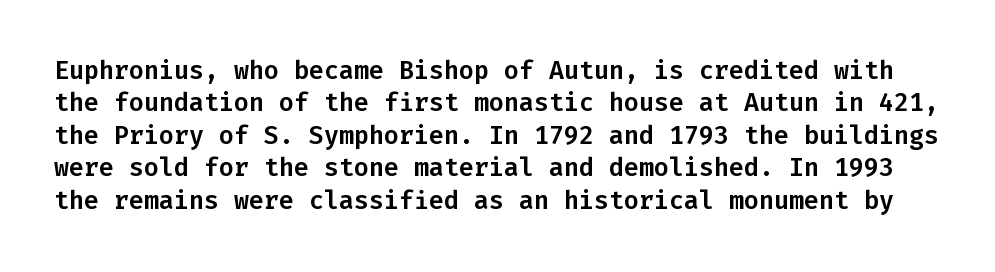
Unmarked baselines from the first word to the last. Quick note: not italic, upright. Each new line begins a customary step beneath the previous one. The rendering keeps characters at their native spacing.
